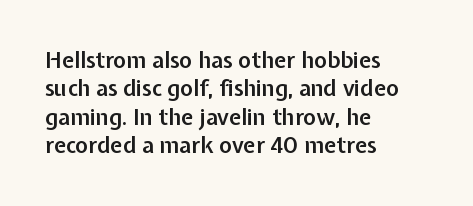
The image shows 22 px text type, upright; set left-aligned, normal line spacing (1.29x), normal letter spacing, not underlined.
